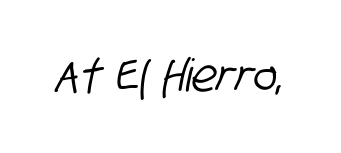
{"serif": "no", "width": "condensed", "stroke_contrast": "low", "x_height": "large", "monospaced": "no", "underline": "no", "letter_spacing": "normal", "letter_spacing_em": 0.0, "glyph_px": 45}
